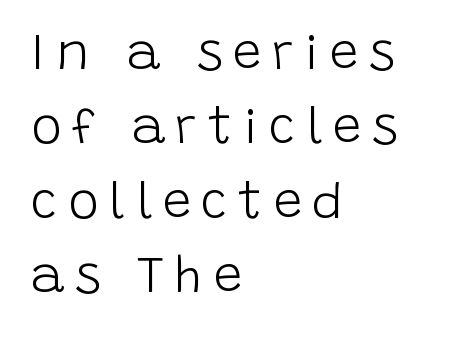
Q: Is the text bold? A: No.
Q: Is the text italic (slanted)? A: No, it is upright.
Q: Is the typeface a serif or a sans-serif typeface? A: Sans-serif.
Q: Is the text underlined? A: No.
Q: How is the paragraph aligned? A: Left-aligned.
Q: Is the spacing between letters normal or unusually wide? A: Unusually wide.
Q: Is the spacing between lines tight, normal or loose? A: Normal.
Q: Width (condensed, normal, or wide)? A: Normal.
Q: Stroke contrast? A: Low.
Q: x-height? A: Large.
Q: Monospaced? A: No.
